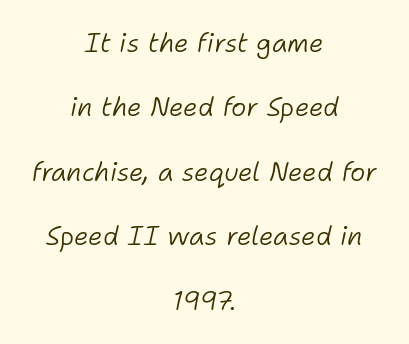
The image shows 26 px text type, italic (leaning right); set centered, loose line spacing (2.48x), normal letter spacing, not underlined.
